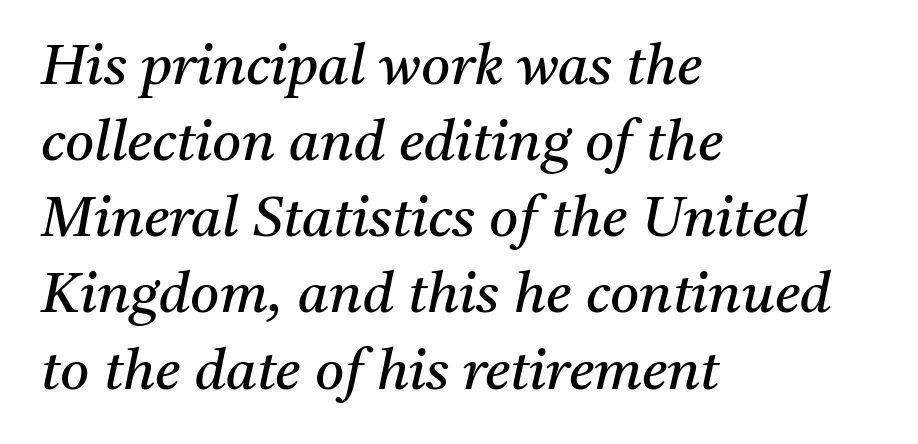
Q: Is the text bold? A: No.
Q: Is the text italic (slanted)? A: Yes, it leans right by about 11 degrees.
Q: Is the typeface a serif or a sans-serif typeface? A: Serif.
Q: Is the text underlined? A: No.
Q: How is the paragraph aligned? A: Left-aligned.
Q: Is the spacing between letters normal or unusually wide? A: Normal.
Q: Is the spacing between lines tight, normal or loose? A: Normal.
Q: Width (condensed, normal, or wide)? A: Normal.
Q: Stroke contrast? A: Medium.
Q: x-height? A: Medium.
Q: Monospaced? A: No.
